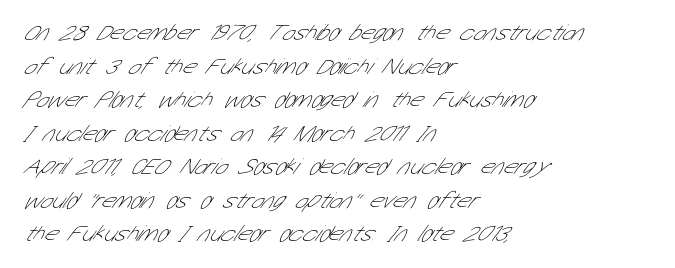
The image shows 23 px text type; set left-aligned, normal line spacing (1.46x), normal letter spacing, not underlined.
